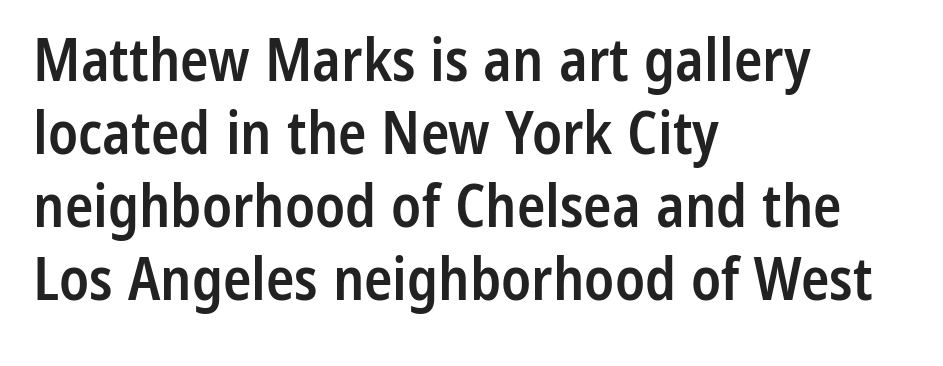
Check under the words: just untouched page. Is the letter spacing exaggerated? No — it looks like the ordinary default. In terms of posture, this sample is upright. Typographically, this falls in the sans-serif category. The glyphs have the mass of a demibold cut, below bold. Spacing verdict: proportional, widths tailored to each character.
